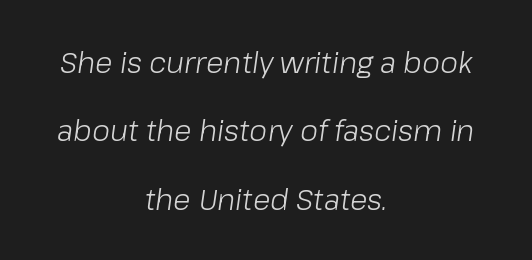
Q: Is the text bold? A: No.
Q: Is the text italic (slanted)? A: Yes, it leans right by about 8 degrees.
Q: Is the text underlined? A: No.
Q: How is the paragraph aligned? A: Centered.
Q: Is the spacing between letters normal or unusually wide? A: Normal.
Q: Is the spacing between lines tight, normal or loose? A: Loose.
Q: Width (condensed, normal, or wide)? A: Normal.
Q: Stroke contrast? A: Low.
Q: x-height? A: Medium.
Q: Monospaced? A: No.
